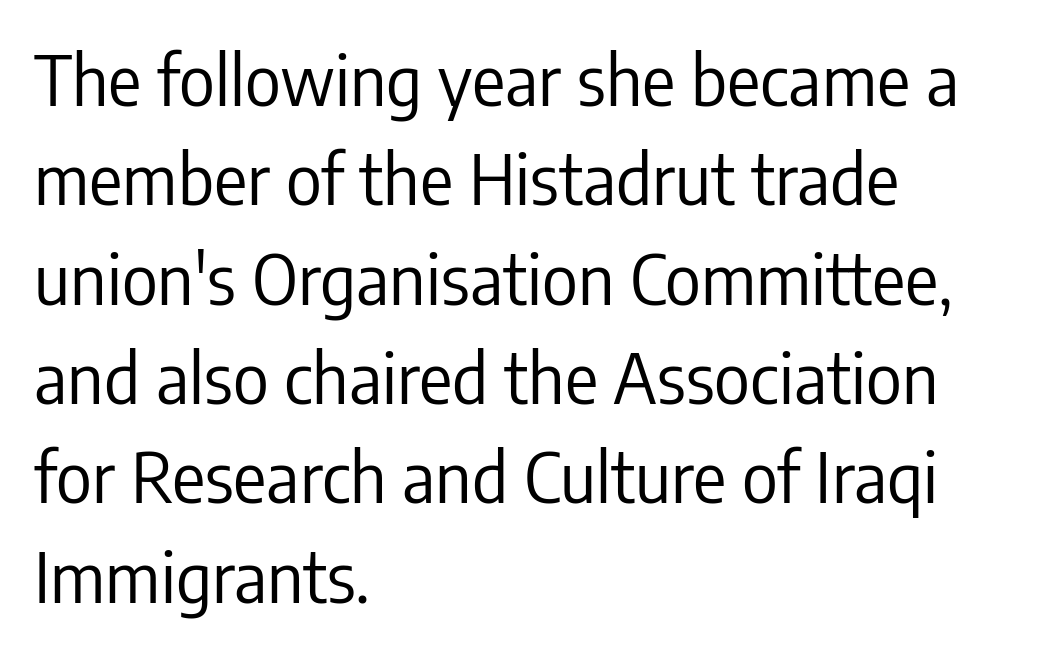
{"serif": "no", "italic": "no", "bold": "no", "weight": "regular", "width": "condensed", "stroke_contrast": "low", "x_height": "medium", "monospaced": "no", "underline": "no", "align": "left", "line_spacing": "normal", "line_spacing_ratio": 1.44, "letter_spacing": "normal", "letter_spacing_em": 0.0, "glyph_px": 69}
